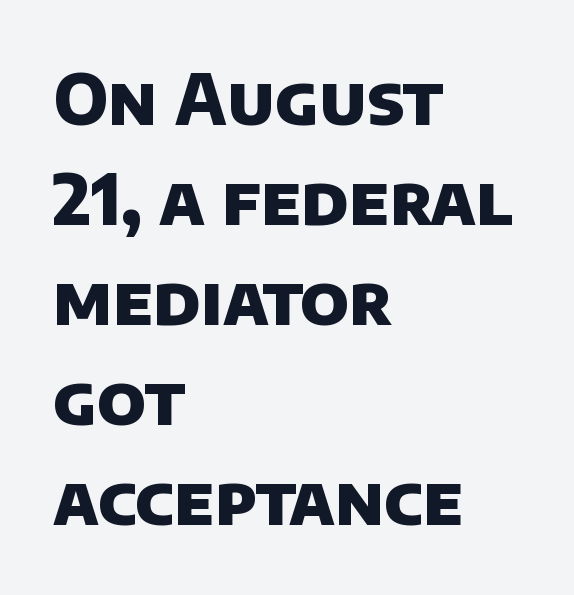
Q: Is the text bold? A: Yes.
Q: Is the typeface a serif or a sans-serif typeface? A: Sans-serif.
Q: Is the text underlined? A: No.
Q: How is the paragraph aligned? A: Left-aligned.
Q: Is the spacing between letters normal or unusually wide? A: Normal.
Q: Is the spacing between lines tight, normal or loose? A: Normal.
Q: Width (condensed, normal, or wide)? A: Normal.
Q: Stroke contrast? A: Low.
Q: x-height? A: Large.
Q: Monospaced? A: No.
